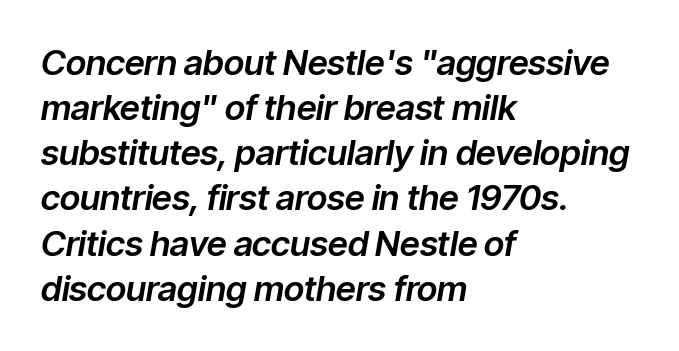
{"italic": "yes", "lean": "right", "slant_degrees": 9, "width": "normal", "stroke_contrast": "low", "x_height": "medium", "monospaced": "no", "underline": "no", "align": "left", "line_spacing": "normal", "line_spacing_ratio": 1.29, "letter_spacing": "normal", "letter_spacing_em": 0.0, "glyph_px": 35}
